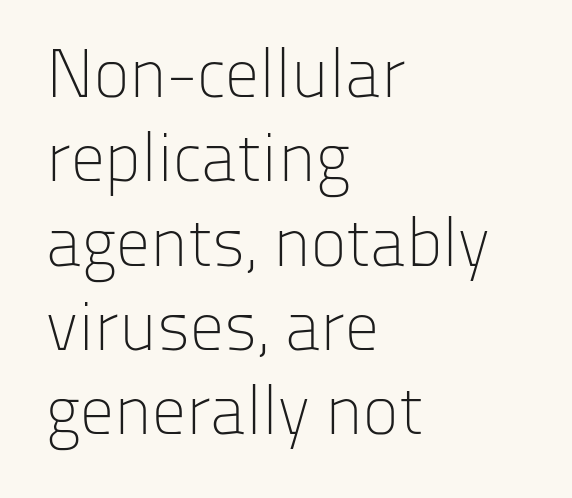
Each letter keeps its own natural width here, so spacing adapts to shape. The tracking reads as untouched default to a designer's eye. The typesetter chose a ragged-right arrangement here. If you drew a line through each stem, it would be perfectly vertical. Letterform terminals end flat and unadorned throughout the passage.
